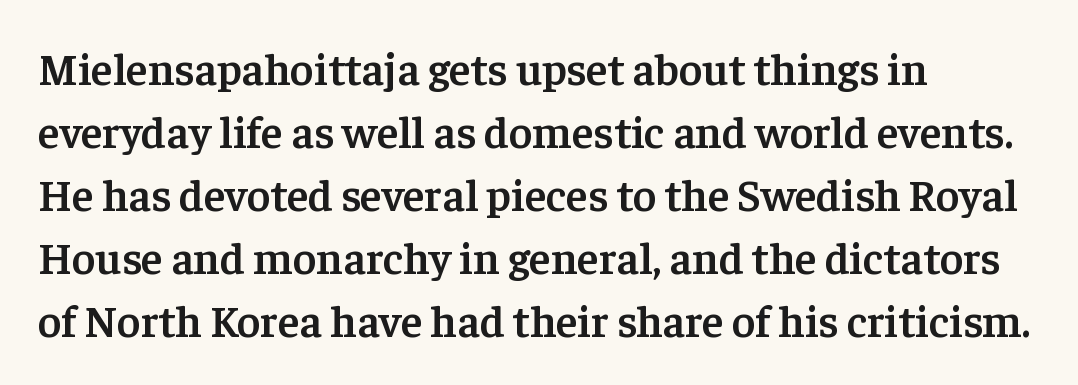
{"serif": "yes", "italic": "no", "bold": "semi", "weight": "semibold", "width": "normal", "stroke_contrast": "low", "x_height": "medium", "monospaced": "no", "underline": "no", "align": "left", "line_spacing": "normal", "line_spacing_ratio": 1.4, "letter_spacing": "normal", "letter_spacing_em": 0.0, "glyph_px": 45}
